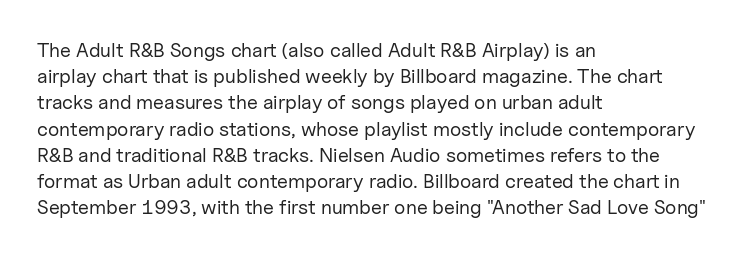
{"italic": "no", "bold": "no", "underline": "no", "align": "left", "line_spacing": "normal", "line_spacing_ratio": 1.31, "letter_spacing": "normal", "letter_spacing_em": 0.0, "glyph_px": 20}
